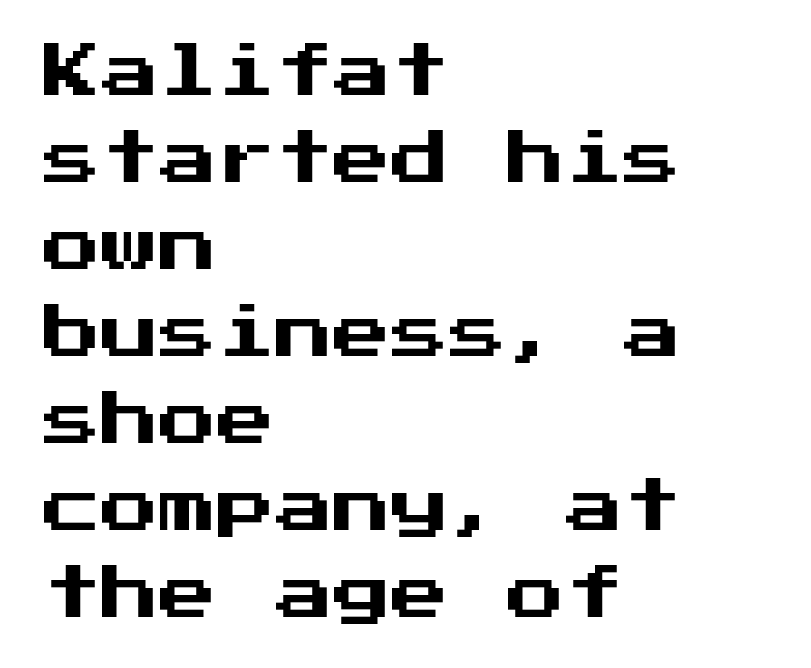
{"serif": "no", "italic": "no", "width": "normal", "stroke_contrast": "medium", "x_height": "medium", "underline": "no", "align": "left", "line_spacing": "normal", "line_spacing_ratio": 1.5, "letter_spacing": "normal", "letter_spacing_em": 0.0, "glyph_px": 58}
